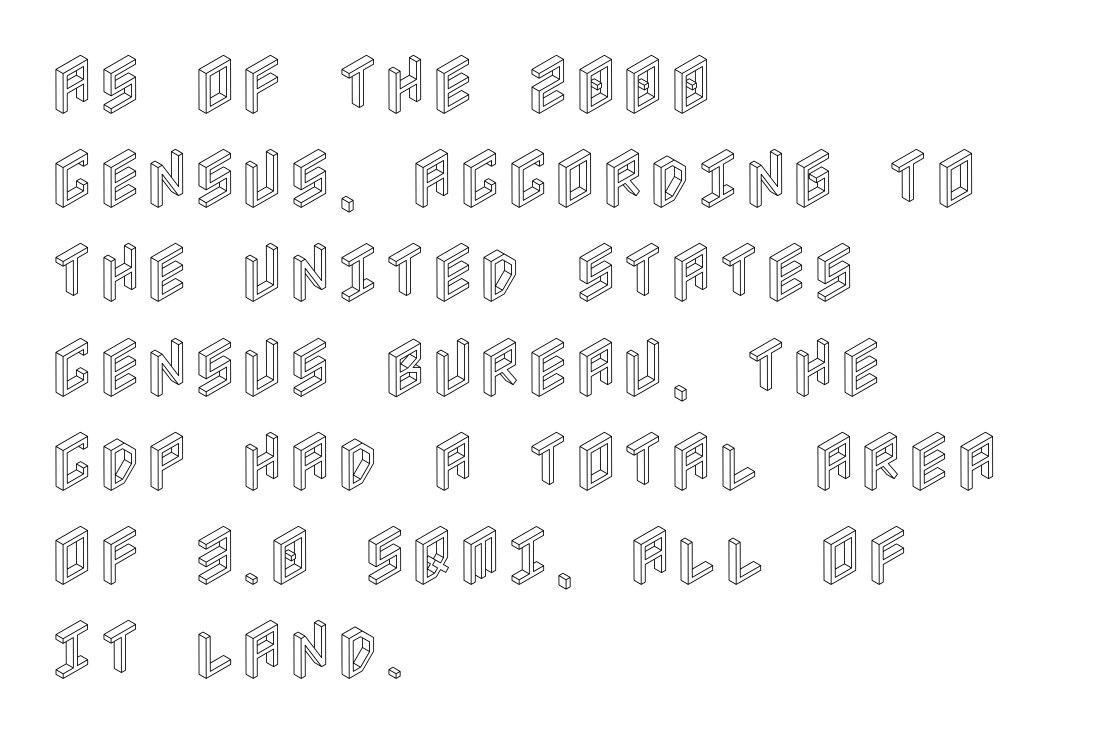
Q: Is the text italic (slanted)? A: No, it is upright.
Q: Is the text underlined? A: No.
Q: How is the paragraph aligned? A: Left-aligned.
Q: Is the spacing between letters normal or unusually wide? A: Normal.
Q: Is the spacing between lines tight, normal or loose? A: Normal.
Q: Width (condensed, normal, or wide)? A: Condensed.
Q: x-height? A: Large.
